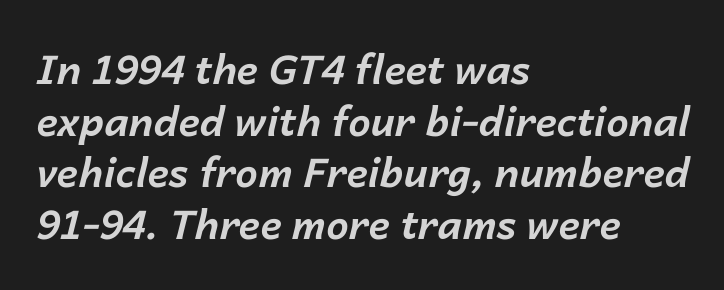
Q: Is the text bold? A: Yes.
Q: Is the text italic (slanted)? A: Yes, it leans right by about 14 degrees.
Q: Is the text underlined? A: No.
Q: How is the paragraph aligned? A: Left-aligned.
Q: Is the spacing between letters normal or unusually wide? A: Normal.
Q: Is the spacing between lines tight, normal or loose? A: Normal.
Q: Width (condensed, normal, or wide)? A: Normal.
Q: Stroke contrast? A: Low.
Q: x-height? A: Medium.
Q: Monospaced? A: No.
